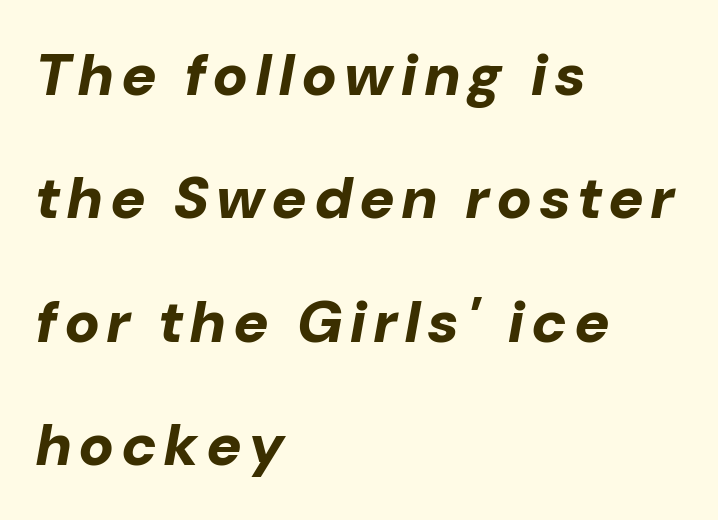
{"italic": "yes", "lean": "right", "slant_degrees": 10, "bold": "yes", "weight": "bold", "width": "normal", "stroke_contrast": "low", "x_height": "medium", "monospaced": "no", "underline": "no", "align": "left", "line_spacing": "loose", "line_spacing_ratio": 2.09, "glyph_px": 59}
